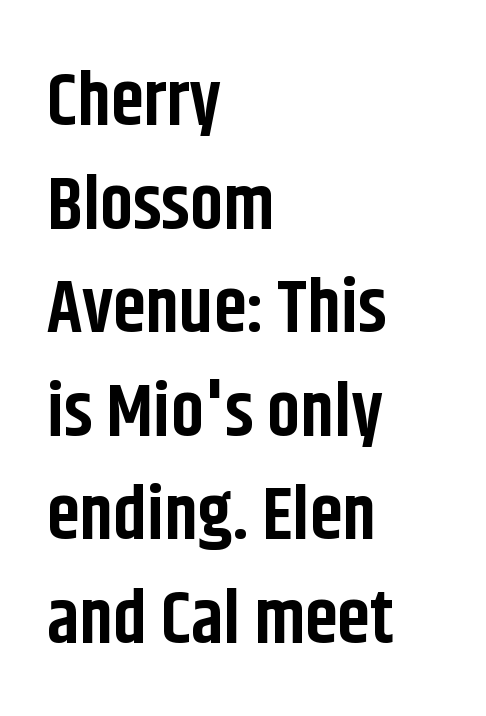
The typeface chosen for these lines omits serifs. Casual observation: everything's shoved over to the left. The passage shown stacks its lines at a standard gap. Plenty of ink on the page — the face is bold. The letters advance in unequal steps, a hallmark of proportional type.
